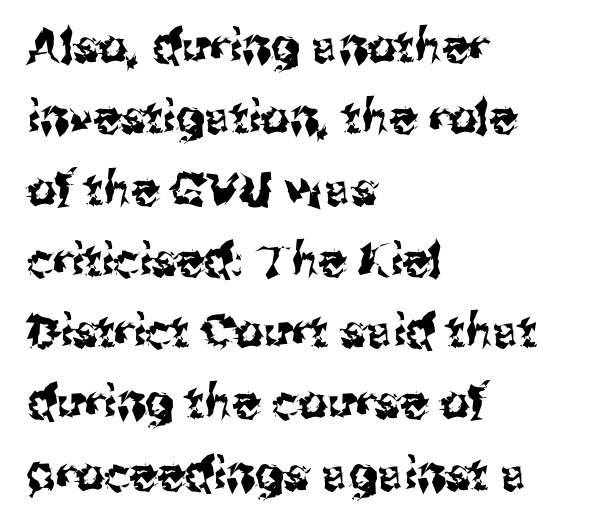
A clean baseline with only descenders dipping below it. Posture: upright roman. This rendering employs a face without finishing strokes, i.e., a sans-serif. If you measured baseline to baseline, you'd find a middling distance. Alignment: flush left. Here the designer chose a conventional face with non-uniform glyph widths.
